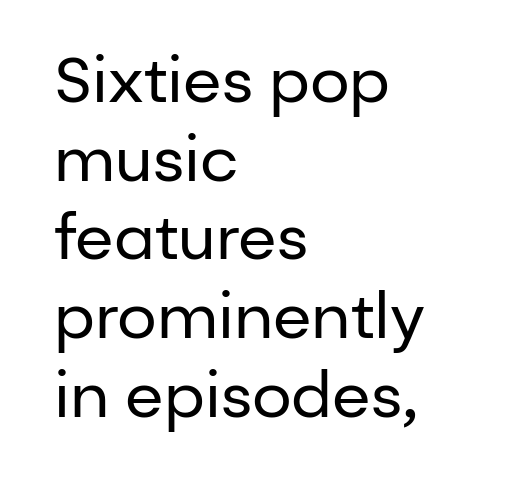
Check the space under the baseline: it is left empty. Stems here are at most as thick as an everyday book face. Italic? Not at all — the glyphs are vertical. Vertically, the passage feels balanced, rows spaced as you'd expect. Stroke terminals: plain, sans-serif.
